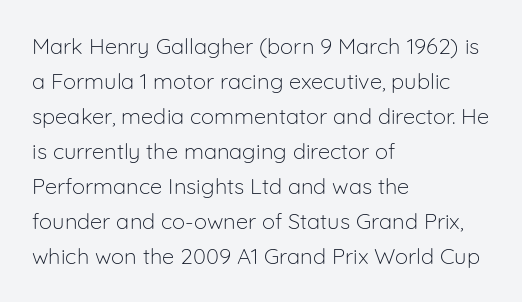
{"italic": "no", "bold": "no", "underline": "no", "align": "left", "line_spacing": "normal", "line_spacing_ratio": 1.59, "letter_spacing": "normal", "letter_spacing_em": 0.0, "glyph_px": 22}
